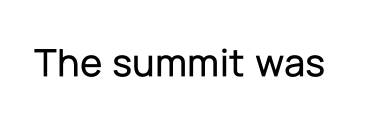
Students, note that the glyphs here touch the page at normal intervals. The gap between lines stays unmarked. The characters display no serif detailing; their extremities are plain. You could not count columns in this text — the font is proportionally spaced. Posture: straight, roman, zero tilt.
